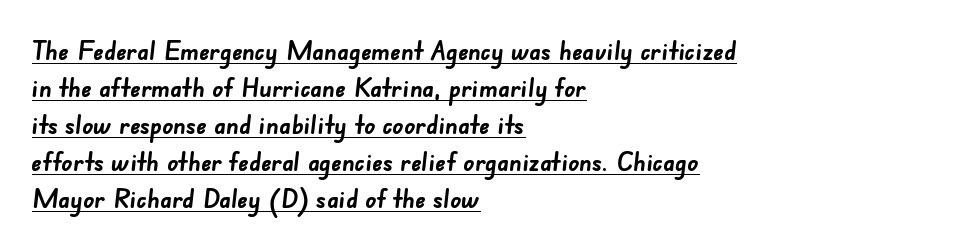
{"bold": "yes", "underline": "yes", "align": "left", "line_spacing": "normal", "line_spacing_ratio": 1.37, "letter_spacing": "normal", "letter_spacing_em": 0.0, "glyph_px": 27}
